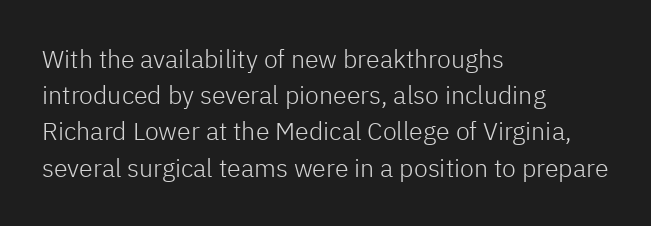
{"italic": "no", "bold": "no", "underline": "no", "align": "left", "line_spacing": "normal", "line_spacing_ratio": 1.45, "letter_spacing": "normal", "letter_spacing_em": 0.0, "glyph_px": 25}
